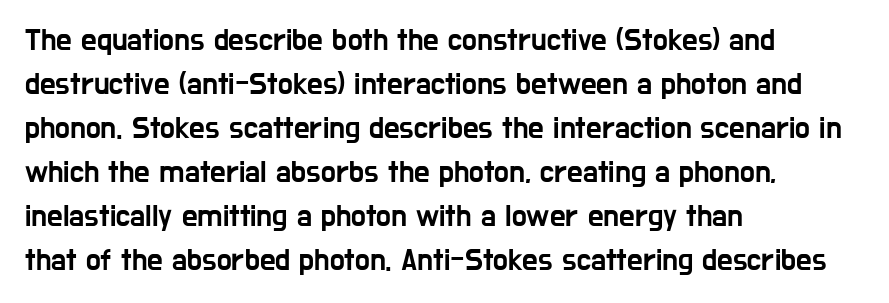
{"serif": "no", "italic": "no", "width": "condensed", "stroke_contrast": "low", "x_height": "medium", "monospaced": "no", "underline": "no", "align": "left", "line_spacing": "normal", "line_spacing_ratio": 1.42, "letter_spacing": "normal", "letter_spacing_em": 0.0, "glyph_px": 31}
